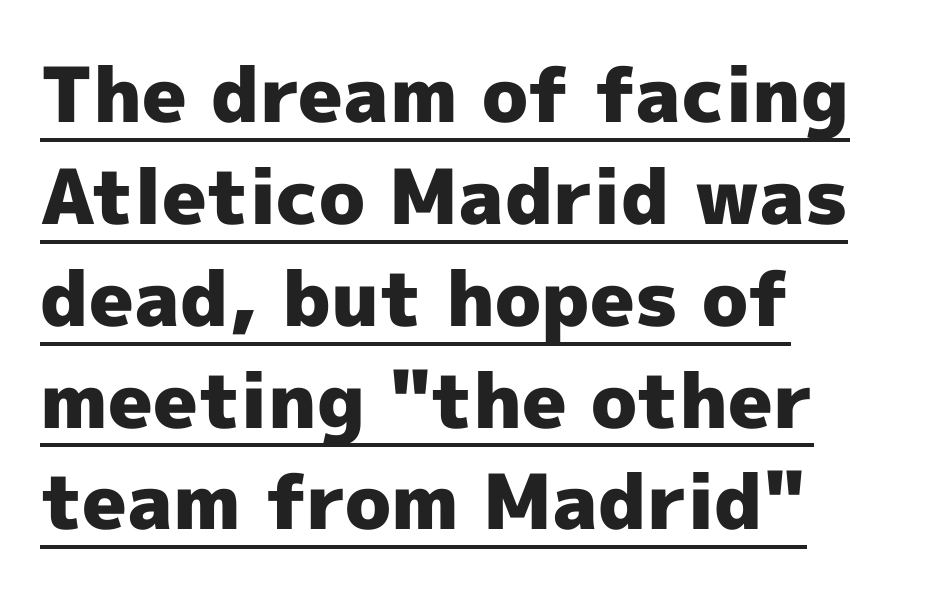
The image shows 76 px heavy sans-serif type, upright; set left-aligned, normal line spacing (1.34x), normal letter spacing, underlined; a medium x-height.
